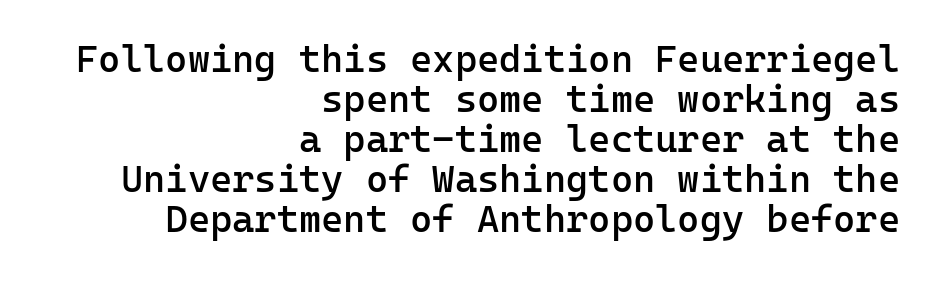
The image shows 38 px semibold sans-serif type, upright, monospaced; set right-aligned, tight line spacing (1.05x), normal letter spacing, not underlined; low stroke contrast and a medium x-height.
